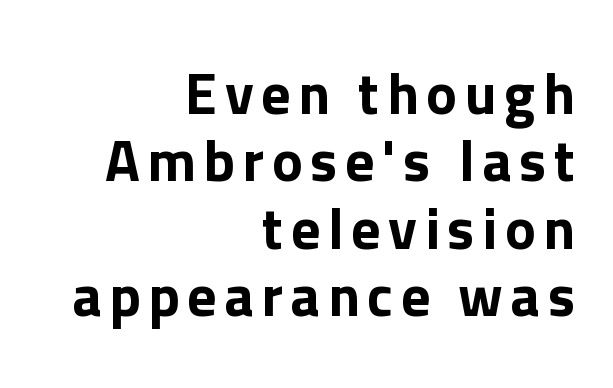
Q: Is the text italic (slanted)? A: No, it is upright.
Q: Is the typeface a serif or a sans-serif typeface? A: Sans-serif.
Q: Is the text underlined? A: No.
Q: How is the paragraph aligned? A: Right-aligned.
Q: Width (condensed, normal, or wide)? A: Normal.
Q: Stroke contrast? A: Low.
Q: x-height? A: Medium.
Q: Monospaced? A: No.
